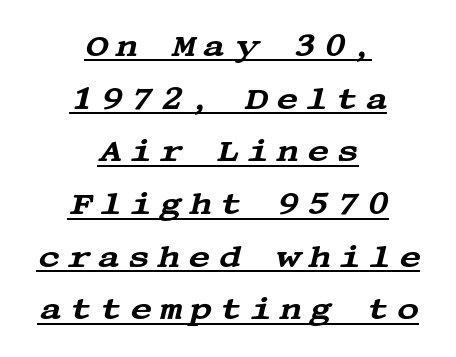
The image shows 31 px wide serif type, italic (leaning right); set centered, normal line spacing (1.7x), unusually wide letter spacing (+0.23 em), underlined; medium stroke contrast and a large x-height.
